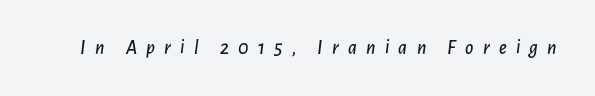
Q: Is the text italic (slanted)? A: Yes, it leans right by about 7 degrees.
Q: Is the text underlined? A: No.
Q: Is the spacing between letters normal or unusually wide? A: Unusually wide.
